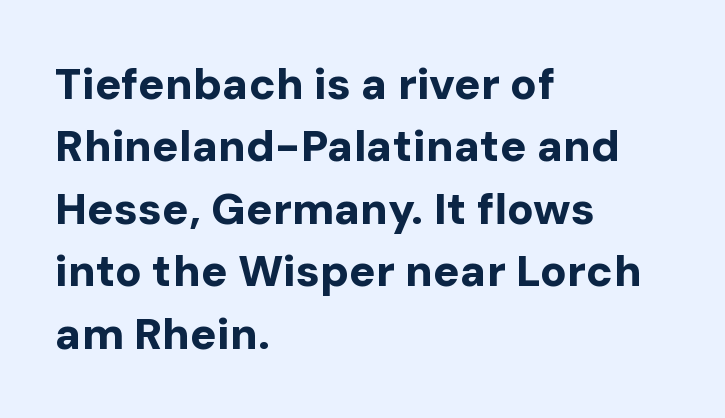
Q: Is the text bold? A: Yes.
Q: Is the text italic (slanted)? A: No, it is upright.
Q: Is the typeface a serif or a sans-serif typeface? A: Sans-serif.
Q: Is the text underlined? A: No.
Q: How is the paragraph aligned? A: Left-aligned.
Q: Is the spacing between letters normal or unusually wide? A: Normal.
Q: Is the spacing between lines tight, normal or loose? A: Normal.
Q: Width (condensed, normal, or wide)? A: Normal.
Q: Stroke contrast? A: Low.
Q: x-height? A: Medium.
Q: Monospaced? A: No.
